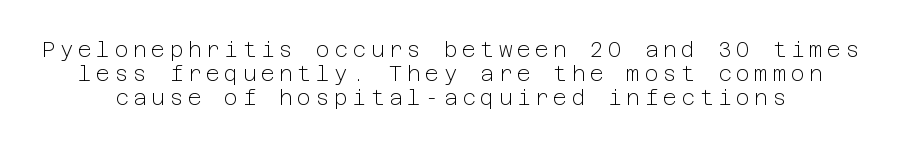
Q: Is the text bold? A: No.
Q: Is the text italic (slanted)? A: No, it is upright.
Q: Is the text underlined? A: No.
Q: Is the spacing between letters normal or unusually wide? A: Unusually wide.
Q: Is the spacing between lines tight, normal or loose? A: Tight.
